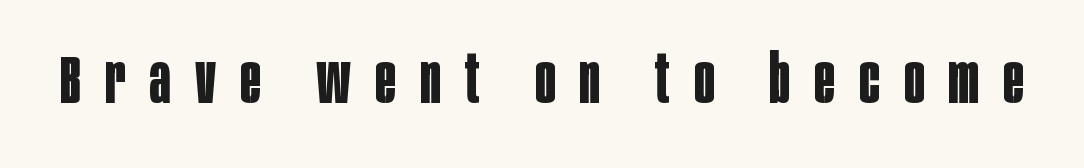
The image shows 68 px bold, condensed sans-serif type, upright; set unusually wide letter spacing (+0.36 em), not underlined; low stroke contrast and a large x-height.
